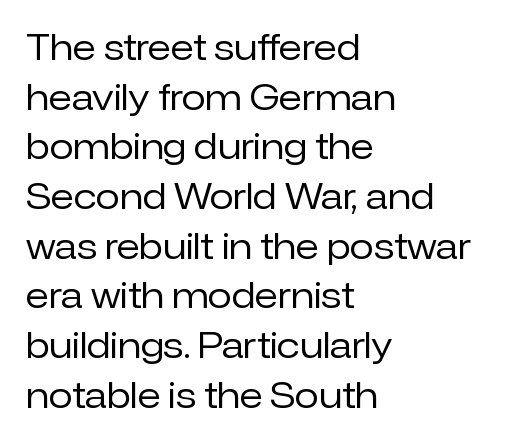
Q: Is the text bold? A: No.
Q: Is the text italic (slanted)? A: No, it is upright.
Q: Is the typeface a serif or a sans-serif typeface? A: Sans-serif.
Q: Is the text underlined? A: No.
Q: How is the paragraph aligned? A: Left-aligned.
Q: Is the spacing between letters normal or unusually wide? A: Normal.
Q: Is the spacing between lines tight, normal or loose? A: Normal.
Q: Width (condensed, normal, or wide)? A: Normal.
Q: Stroke contrast? A: Low.
Q: x-height? A: Medium.
Q: Monospaced? A: No.
